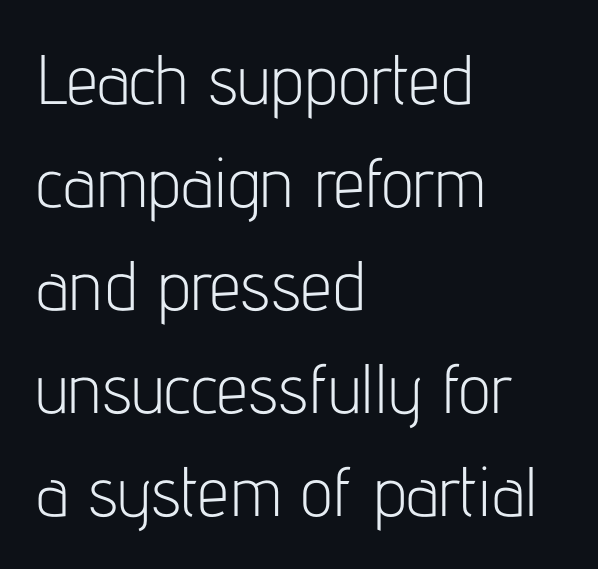
Horizontally, the lines are justified to the leading edge only. A clean baseline with only descenders dipping below it. The typesetting does not lean heavy: it is not bold. Posture: upright roman. Honestly, the letter spacing is just normal — you wouldn't notice it. The vertical gap from one line to the next is medium.
